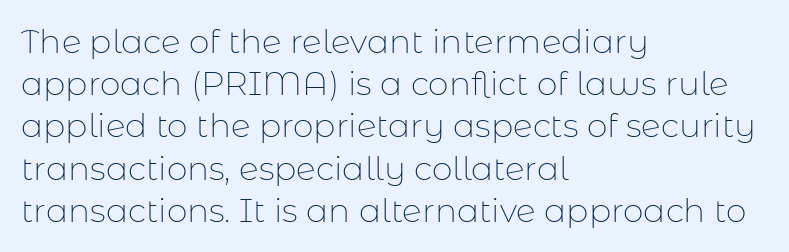
{"serif": "no", "italic": "no", "bold": "no", "weight": "thin", "width": "normal", "stroke_contrast": "low", "x_height": "medium", "monospaced": "no", "underline": "no", "align": "left", "line_spacing": "normal", "line_spacing_ratio": 1.28, "letter_spacing": "normal", "letter_spacing_em": 0.0, "glyph_px": 33}
